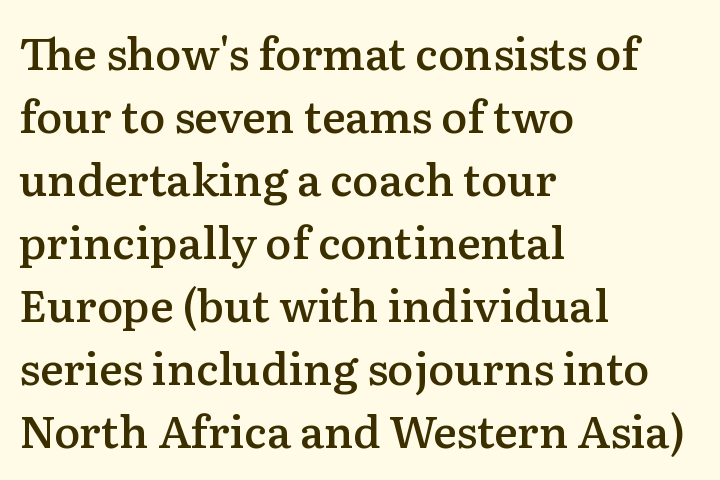
Short note: letters normally spaced. Unlike a clean sans, this face finishes its strokes with serifs. In CSS terms this would be text-align: left. The letters advance in unequal steps, a hallmark of proportional type.
